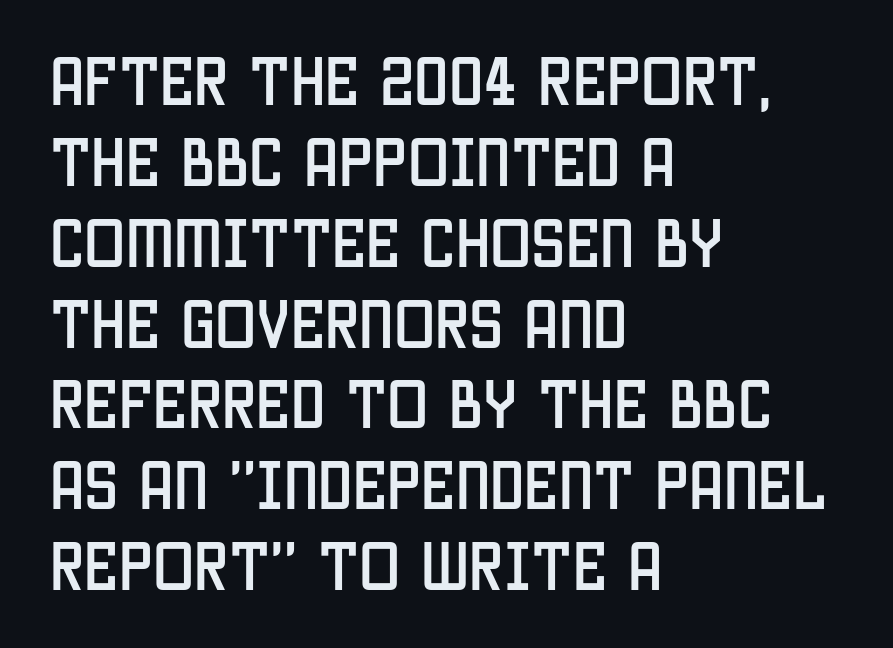
Q: Is the text italic (slanted)? A: No, it is upright.
Q: Is the typeface a serif or a sans-serif typeface? A: Sans-serif.
Q: Is the text underlined? A: No.
Q: How is the paragraph aligned? A: Left-aligned.
Q: Is the spacing between letters normal or unusually wide? A: Normal.
Q: Is the spacing between lines tight, normal or loose? A: Normal.
Q: Width (condensed, normal, or wide)? A: Condensed.
Q: Stroke contrast? A: Low.
Q: x-height? A: Large.
Q: Monospaced? A: No.
